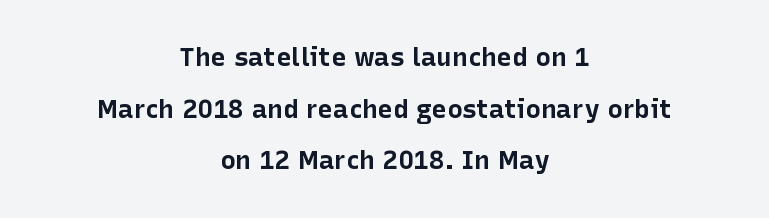
Q: Is the text bold? A: Yes.
Q: Is the text italic (slanted)? A: No, it is upright.
Q: Is the text underlined? A: No.
Q: How is the paragraph aligned? A: Centered.
Q: Is the spacing between letters normal or unusually wide? A: Normal.
Q: Is the spacing between lines tight, normal or loose? A: Loose.
